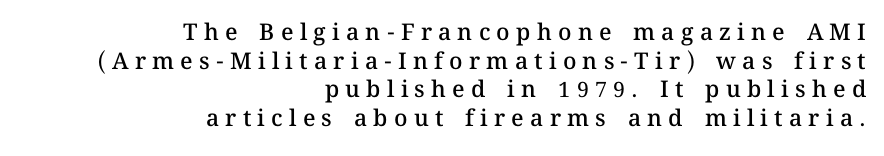
The image shows 23 px text type, upright; set right-aligned, line spacing 1.24x, unusually wide letter spacing (+0.27 em), not underlined.
